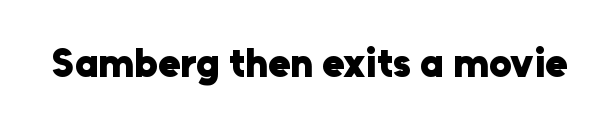
The image shows 40 px heavy sans-serif type, upright; set normal letter spacing, not underlined; low stroke contrast and a medium x-height.
